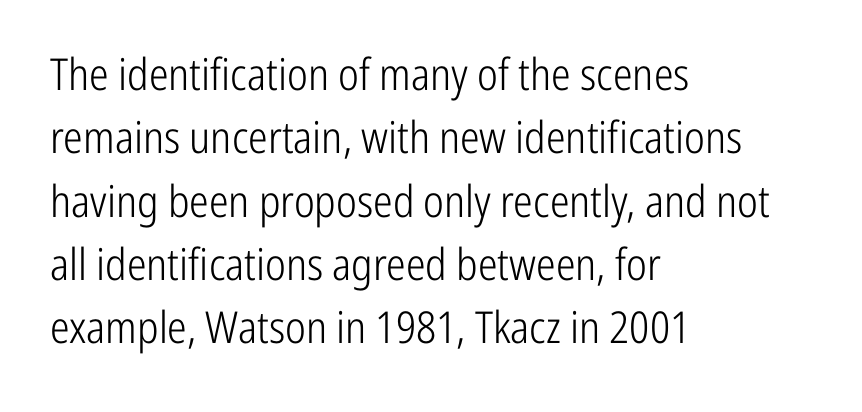
The foot of each line stays bare and open. Is this a sans? Yes — the strokes have no serifs. These lines are set flush left with a ragged right edge. If you drew a line through each stem, it would be perfectly vertical. Honestly, the row spacing looks completely unremarkable.
